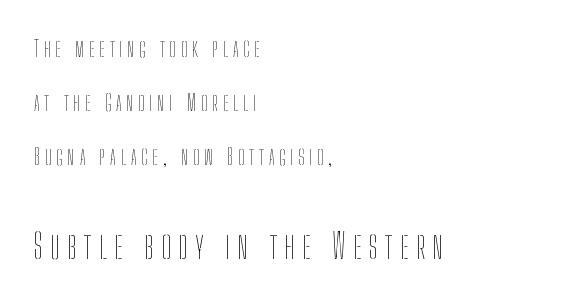
The image shows 35 px thin, condensed type, upright; set left-aligned, loose line spacing (2.35x), unusually wide letter spacing (+0.21 em), not underlined; the second (bottom) block is 1.52x larger; low stroke contrast and a medium x-height.
